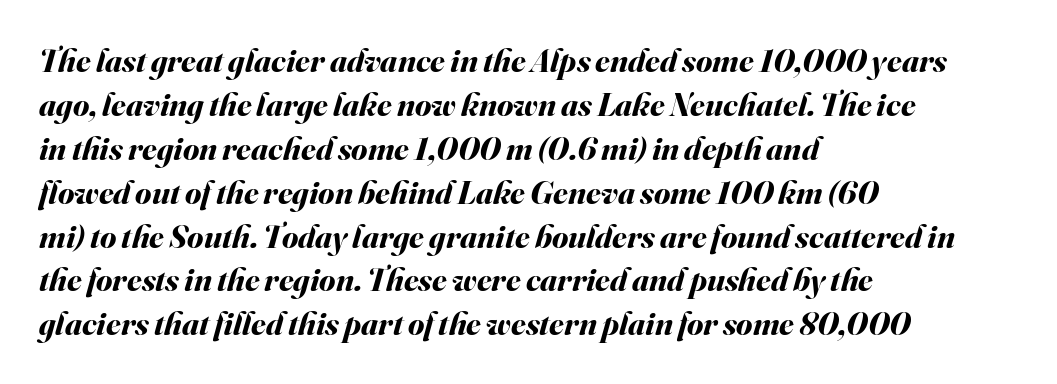
{"italic": "yes", "lean": "right", "slant_degrees": 16, "bold": "yes", "weight": "bold", "width": "normal", "stroke_contrast": "medium", "x_height": "small", "monospaced": "no", "underline": "no", "align": "left", "line_spacing": "normal", "line_spacing_ratio": 1.33, "letter_spacing": "normal", "letter_spacing_em": 0.0, "glyph_px": 33}
